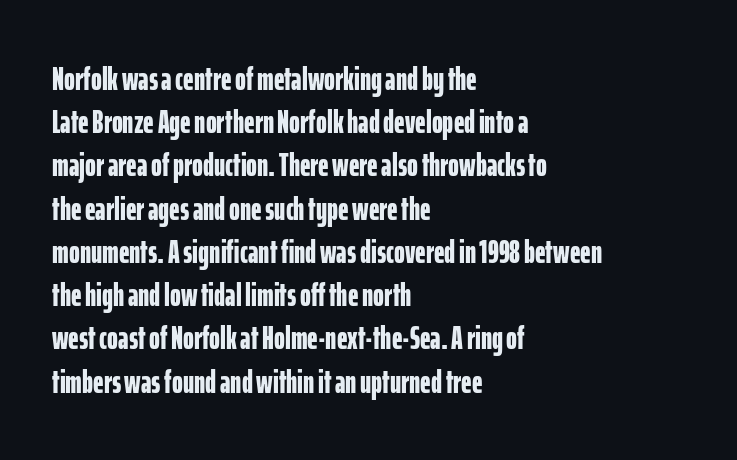
Regular leading. Examine the stroke ends and you'll find no serifs. Horizontal alignment here is leftward, the default for most running prose. How are the letters spaced? Ordinarily, with no added tracking. These lines are rendered in a variable-pitch font. Only glyphs here, with clear space below each row.
